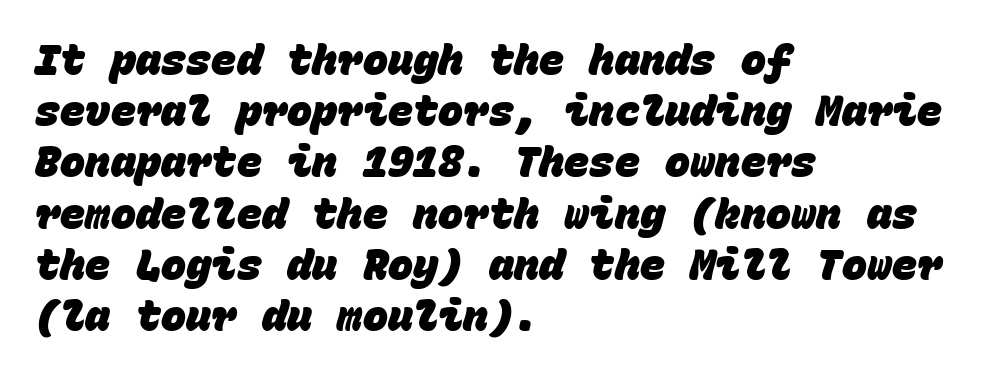
Q: Is the text bold? A: Yes.
Q: Is the typeface a serif or a sans-serif typeface? A: Sans-serif.
Q: Is the text underlined? A: No.
Q: How is the paragraph aligned? A: Left-aligned.
Q: Is the spacing between letters normal or unusually wide? A: Normal.
Q: Width (condensed, normal, or wide)? A: Normal.
Q: Stroke contrast? A: Low.
Q: x-height? A: Large.
Q: Monospaced? A: Yes.
